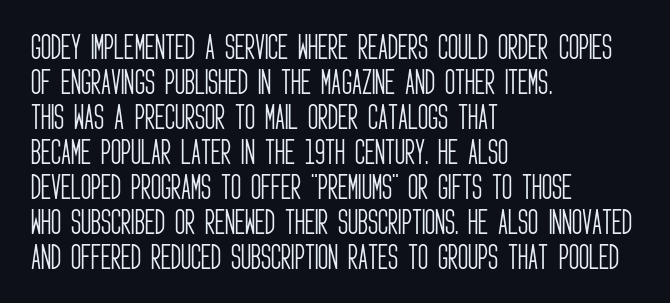
Q: Is the text bold? A: No.
Q: Is the text italic (slanted)? A: No, it is upright.
Q: Is the typeface a serif or a sans-serif typeface? A: Sans-serif.
Q: Is the text underlined? A: No.
Q: How is the paragraph aligned? A: Left-aligned.
Q: Is the spacing between letters normal or unusually wide? A: Normal.
Q: Is the spacing between lines tight, normal or loose? A: Normal.
Q: Width (condensed, normal, or wide)? A: Condensed.
Q: Stroke contrast? A: Low.
Q: x-height? A: Large.
Q: Monospaced? A: No.
